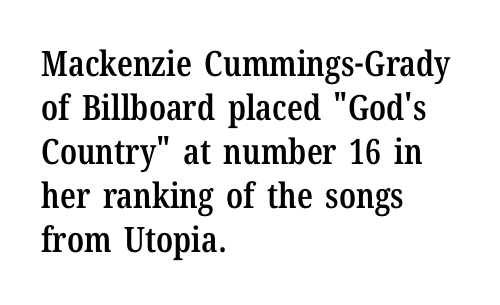
Q: Is the text bold? A: Semi-bold.
Q: Is the text italic (slanted)? A: No, it is upright.
Q: Is the typeface a serif or a sans-serif typeface? A: Serif.
Q: Is the text underlined? A: No.
Q: How is the paragraph aligned? A: Left-aligned.
Q: Is the spacing between letters normal or unusually wide? A: Normal.
Q: Is the spacing between lines tight, normal or loose? A: Normal.
Q: Width (condensed, normal, or wide)? A: Condensed.
Q: Stroke contrast? A: Low.
Q: x-height? A: Medium.
Q: Monospaced? A: No.
